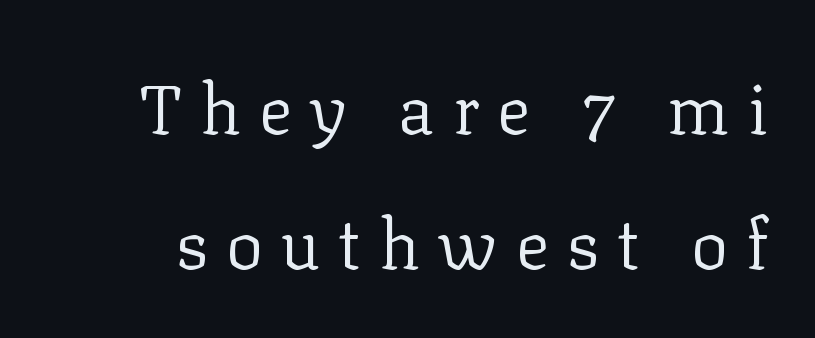
Q: Is the text bold? A: No.
Q: Is the text italic (slanted)? A: No, it is upright.
Q: Is the typeface a serif or a sans-serif typeface? A: Serif.
Q: Is the text underlined? A: No.
Q: Is the spacing between letters normal or unusually wide? A: Unusually wide.
Q: Is the spacing between lines tight, normal or loose? A: Loose.
Q: Width (condensed, normal, or wide)? A: Normal.
Q: Stroke contrast? A: Low.
Q: x-height? A: Medium.
Q: Monospaced? A: No.
